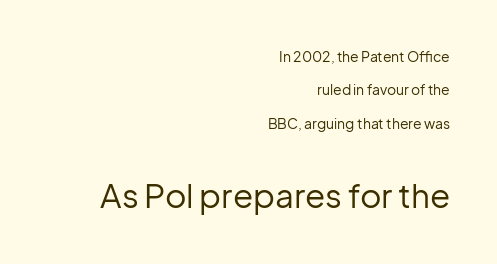
{"serif": "no", "italic": "no", "bold": "no", "weight": "regular", "width": "normal", "stroke_contrast": "low", "x_height": "medium", "monospaced": "no", "underline": "no", "align": "right", "line_spacing": "loose", "line_spacing_ratio": 2.38, "letter_spacing": "normal", "letter_spacing_em": 0.0, "larger_block": "second", "size_ratio": 2.36, "glyph_px": 33}
